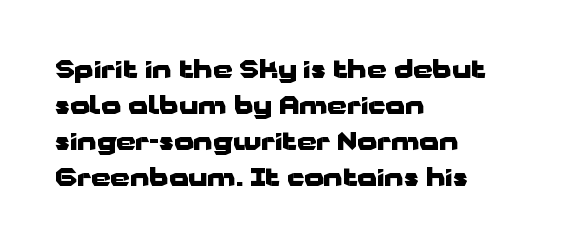
Q: Is the text bold? A: Yes.
Q: Is the text italic (slanted)? A: No, it is upright.
Q: Is the text underlined? A: No.
Q: How is the paragraph aligned? A: Left-aligned.
Q: Is the spacing between letters normal or unusually wide? A: Normal.
Q: Is the spacing between lines tight, normal or loose? A: Normal.
